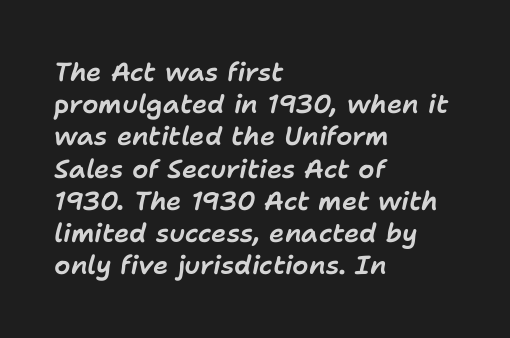
The lines are quadded left. Students, note that the glyphs here touch the page at normal intervals. Italic: yes, the glyphs are oblique. Decoration check: the copy has no underline.
